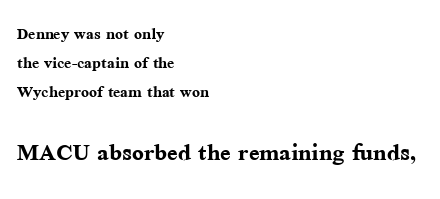
{"serif": "yes", "italic": "no", "bold": "yes", "weight": "semibold", "width": "normal", "stroke_contrast": "medium", "x_height": "medium", "monospaced": "no", "underline": "no", "align": "left", "line_spacing": "normal", "line_spacing_ratio": 1.37, "letter_spacing": "normal", "letter_spacing_em": 0.0, "larger_block": "second", "size_ratio": 1.48, "glyph_px": 31}
